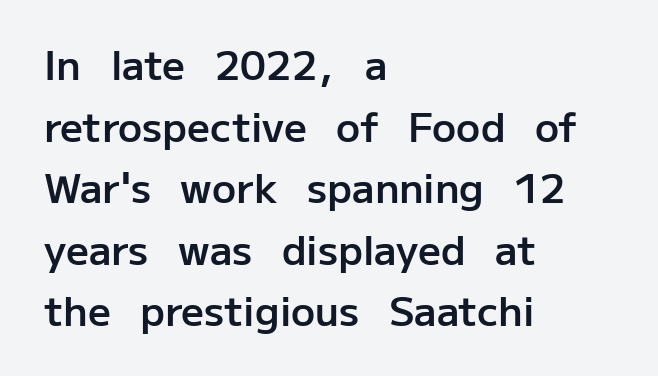
Q: Is the text bold? A: Semi-bold.
Q: Is the text italic (slanted)? A: No, it is upright.
Q: Is the typeface a serif or a sans-serif typeface? A: Sans-serif.
Q: Is the text underlined? A: No.
Q: How is the paragraph aligned? A: Left-aligned.
Q: Is the spacing between letters normal or unusually wide? A: Normal.
Q: Is the spacing between lines tight, normal or loose? A: Normal.
Q: Width (condensed, normal, or wide)? A: Normal.
Q: Stroke contrast? A: Low.
Q: x-height? A: Medium.
Q: Monospaced? A: No.
